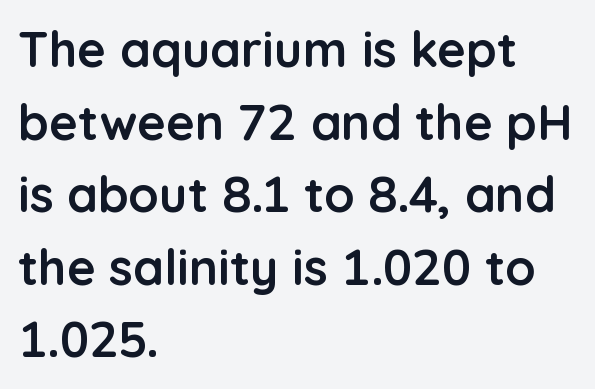
{"serif": "no", "italic": "no", "bold": "yes", "weight": "semibold", "width": "normal", "stroke_contrast": "low", "x_height": "medium", "monospaced": "no", "underline": "no", "align": "left", "line_spacing": "normal", "line_spacing_ratio": 1.48, "letter_spacing": "normal", "letter_spacing_em": 0.0, "glyph_px": 49}
